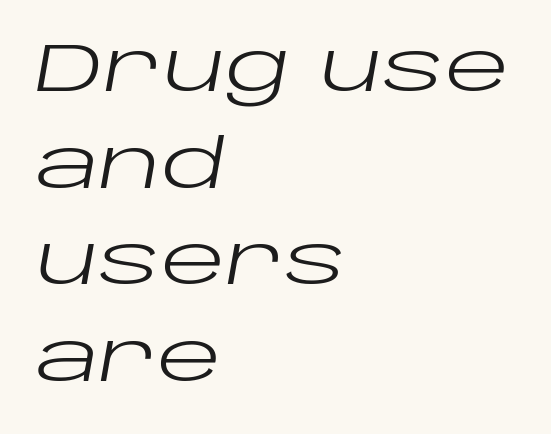
The rendering uses a moderate line-height, typical for paragraphs. Every row of glyphs begins at an identical x-position on the left. The passage shown leans; its letterforms are oblique. Honestly, the letter spacing is just normal — you wouldn't notice it. Think of a printed novel: that variable character pitch is what you see here.
